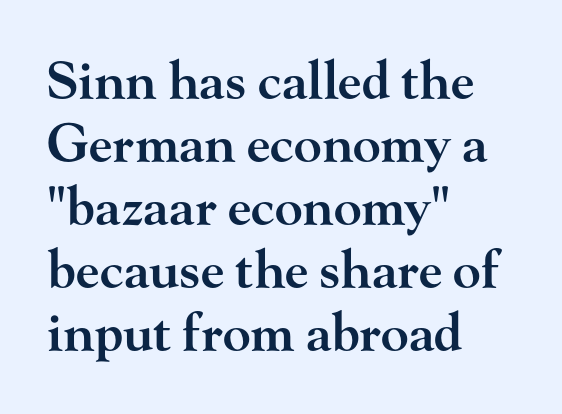
This is serif lettering, the kind often seen in printed books. Anything drawn beneath the words? Only blank space. A semibold gives these letters moderate extra thickness, short of bold. A student would call this left alignment; a typographer would say flush left, rag right. Think of a printed novel: that variable character pitch is what you see here. Spacing between characters is what you'd get straight out of the box.
